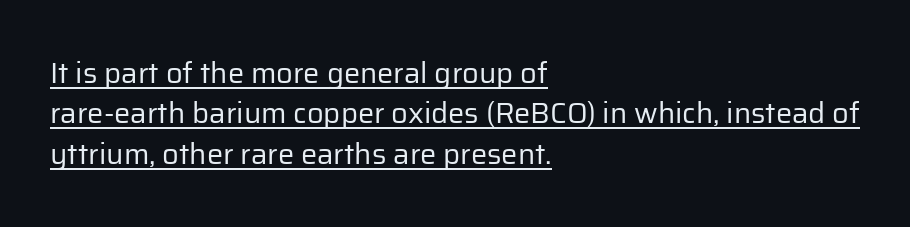
The image shows 29 px regular-weight sans-serif type, upright; set left-aligned, normal line spacing (1.39x), normal letter spacing, underlined; low stroke contrast and a medium x-height.
